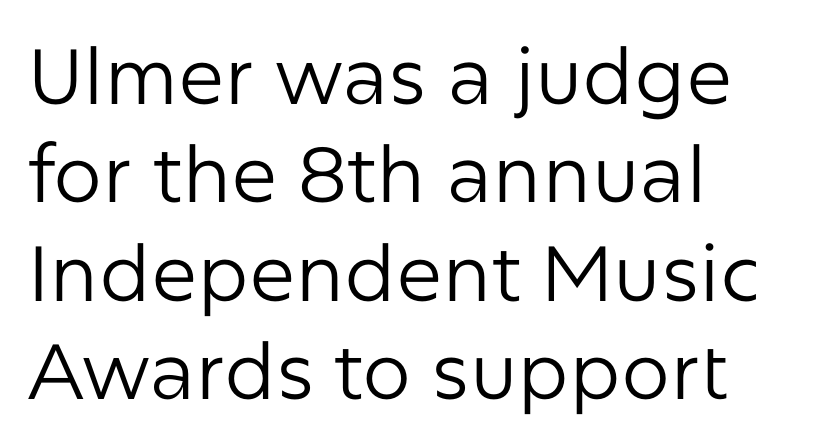
Examine the stroke ends and you'll find no serifs. Spacing verdict: proportional, widths tailored to each character. The specimen reads as upright at a glance. Words appear dense and cohesive because spacing is normal.
